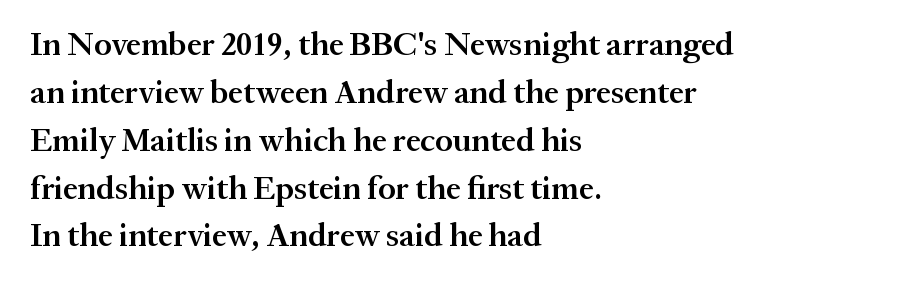
{"serif": "yes", "italic": "no", "bold": "semi", "weight": "semibold", "width": "normal", "stroke_contrast": "medium", "x_height": "medium", "monospaced": "no", "underline": "no", "align": "left", "line_spacing": "normal", "line_spacing_ratio": 1.45, "letter_spacing": "normal", "letter_spacing_em": 0.0, "glyph_px": 33}
